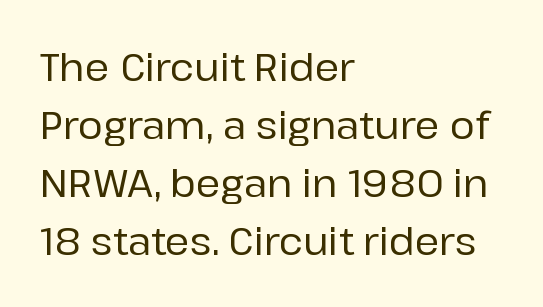
Tracking value appears to be zero — textbook default spacing. The letters carry no serifs — their stems end cleanly without finishing strokes. Regular leading. Check the space under the baseline: it is left empty. The lettering stays uniformly vertical, giving the passage a roman look.
